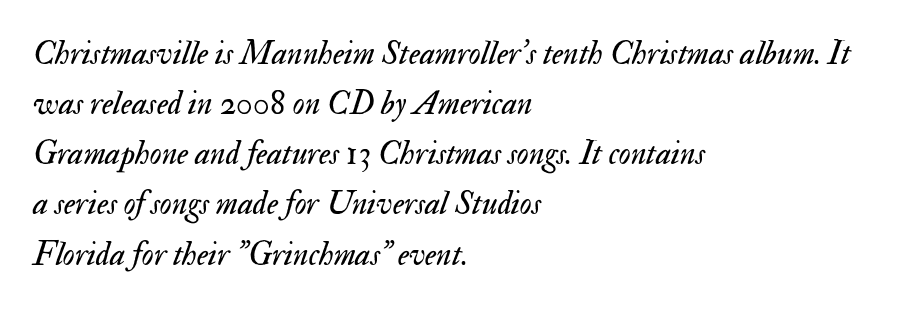
This sample uses an oblique cut, with every glyph tilted off the vertical. The paragraph shown leans on its left margin. Compared with typical body copy, the letter spacing here is the same. The line-height multiplier appears to be the usual default. Summary of weight: not heavy and not bold. Unmarked baselines from the first word to the last.
